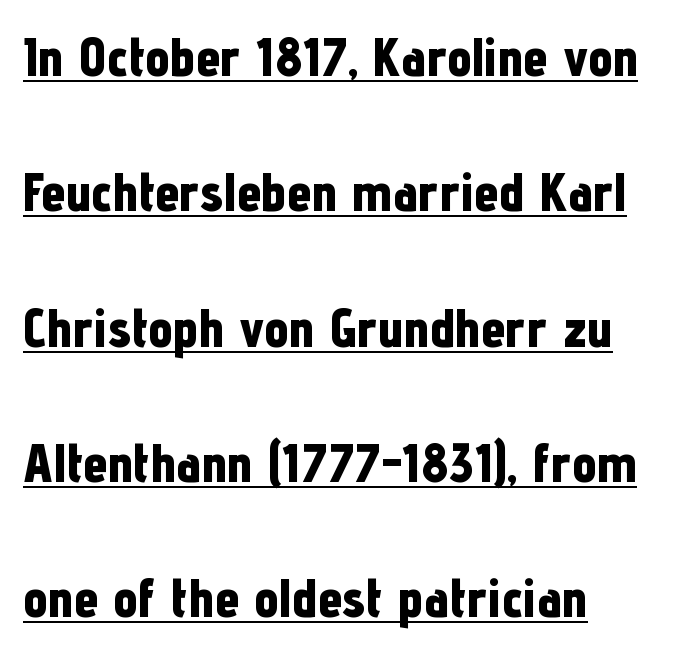
The image shows 55 px bold, condensed sans-serif type, upright; set left-aligned, loose line spacing (2.46x), normal letter spacing, underlined; low stroke contrast and a medium x-height.
